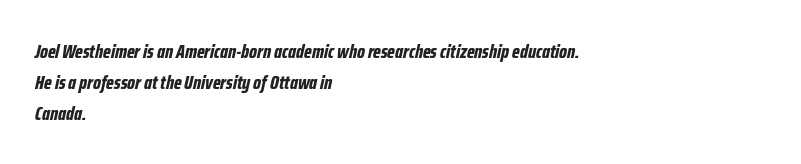
Typesetter's note: full bold, strokes at maximum text heaviness. Rendered with sloped, italic letterforms. The passage is arranged the way most books set body copy — flush left. Letters rest on an invisible, unmarked baseline.
